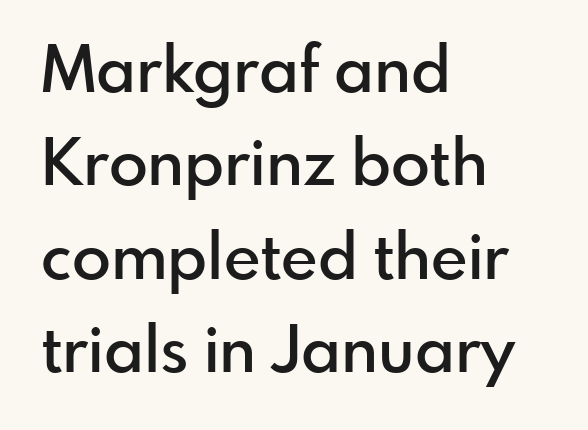
The image shows 64 px semibold sans-serif type, upright; set left-aligned, normal line spacing (1.46x), normal letter spacing, not underlined; low stroke contrast and a small x-height.
